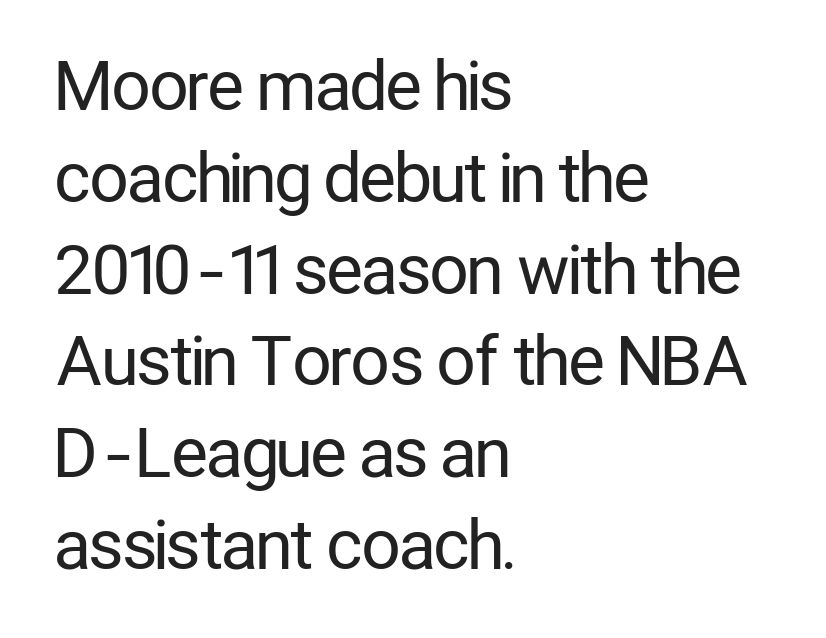
{"serif": "no", "italic": "no", "bold": "no", "weight": "regular", "width": "condensed", "stroke_contrast": "low", "x_height": "medium", "monospaced": "no", "underline": "no", "align": "left", "line_spacing": "normal", "line_spacing_ratio": 1.35, "letter_spacing": "normal", "letter_spacing_em": 0.0, "glyph_px": 68}
